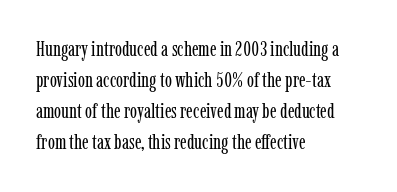
No chunkiness to these letters — they're not bold. The area under the type is left untouched. This rendering uses left alignment, leaving the right contour irregular. The font's upright variant was chosen for this text. Compared with typical body copy, the letter spacing here is the same.
